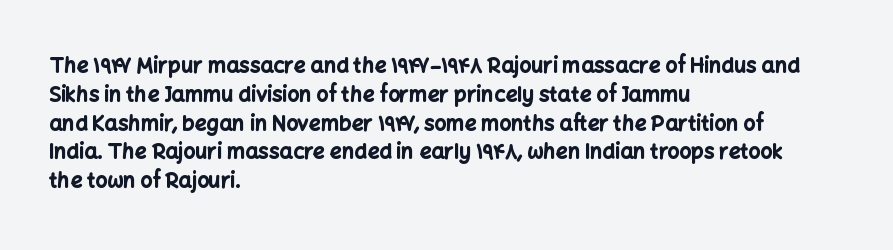
{"italic": "no", "bold": "yes", "underline": "no", "align": "left", "line_spacing": "normal", "line_spacing_ratio": 1.37, "letter_spacing": "normal", "letter_spacing_em": 0.0, "glyph_px": 21}
